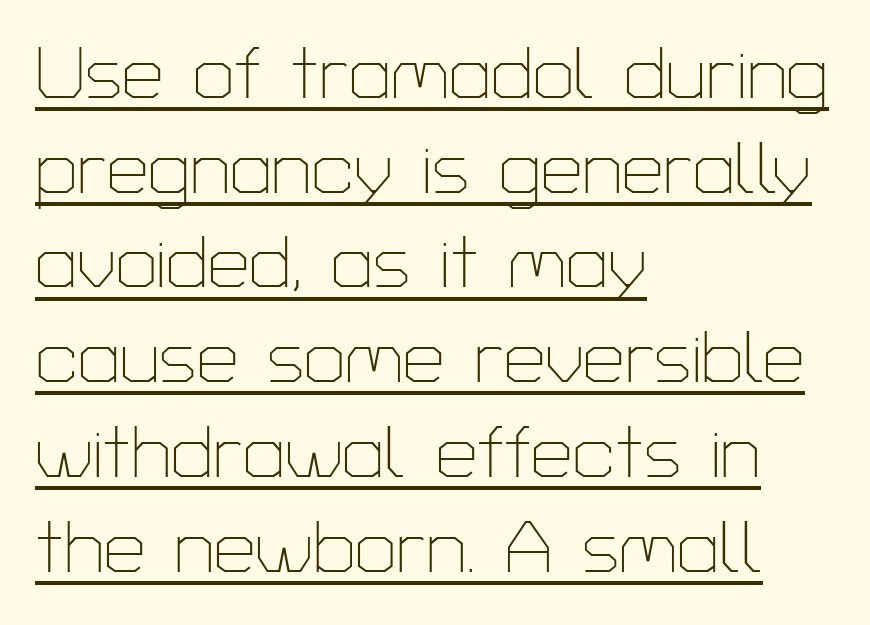
The weight tops out at a normal text grade. Letter spacing: default. Every word sits above its own underline. A classic flush-left, rag-right setting is used for this passage.
